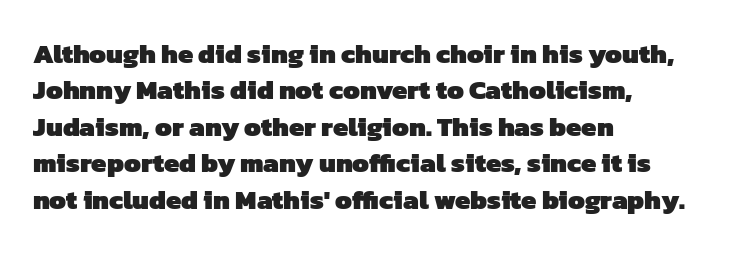
Quick note: interline space is typical. Quick note: underline off. If you drew a ruler down the left edge, every line would touch it. How are the letters spaced? Ordinarily, with no added tracking. Weight: bold.
